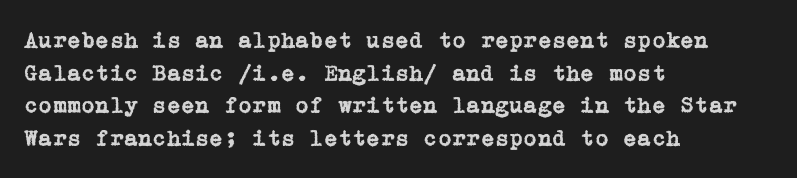
{"italic": "no", "underline": "no", "align": "left", "line_spacing": "normal", "line_spacing_ratio": 1.42, "letter_spacing": "normal", "letter_spacing_em": 0.0, "glyph_px": 23}
